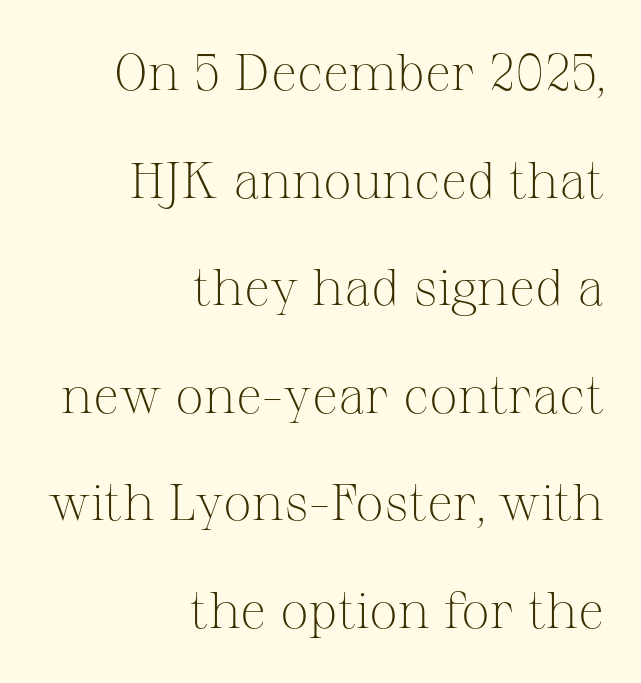
The image shows 51 px light serif type, upright; set right-aligned, loose line spacing (2.11x), normal letter spacing, not underlined; medium stroke contrast and a medium x-height.
